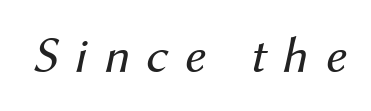
Q: Is the text bold? A: No.
Q: Is the text italic (slanted)? A: Yes, it leans right by about 12 degrees.
Q: Is the text underlined? A: No.
Q: Is the spacing between letters normal or unusually wide? A: Unusually wide.
Q: Width (condensed, normal, or wide)? A: Normal.
Q: Stroke contrast? A: Medium.
Q: x-height? A: Medium.
Q: Monospaced? A: No.
